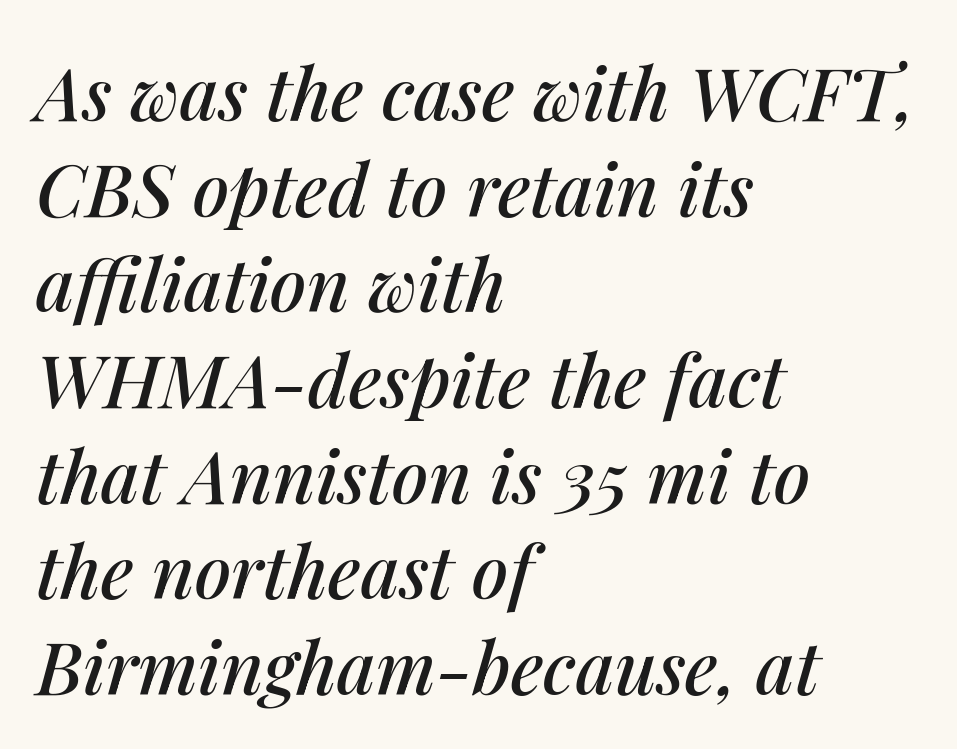
The image shows 73 px text type, italic (leaning right); set left-aligned, normal line spacing (1.31x), normal letter spacing, not underlined; medium stroke contrast and a medium x-height.
